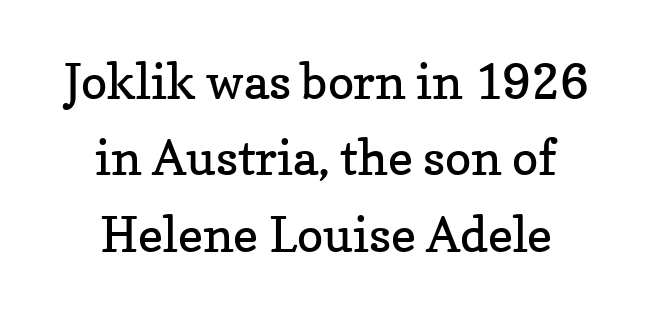
The letters sit at their default tracking, neither squeezed nor spread. The glyphs are unaccompanied by any horizontal stroke below them. A quiet, ordinary-to-light weight characterises the typeface. This is serif lettering, the kind often seen in printed books. Visually the block forms a symmetrical silhouette, jagged on both flanks. Note the varied advance widths — an 'i' is clearly narrower than an 'm'.
